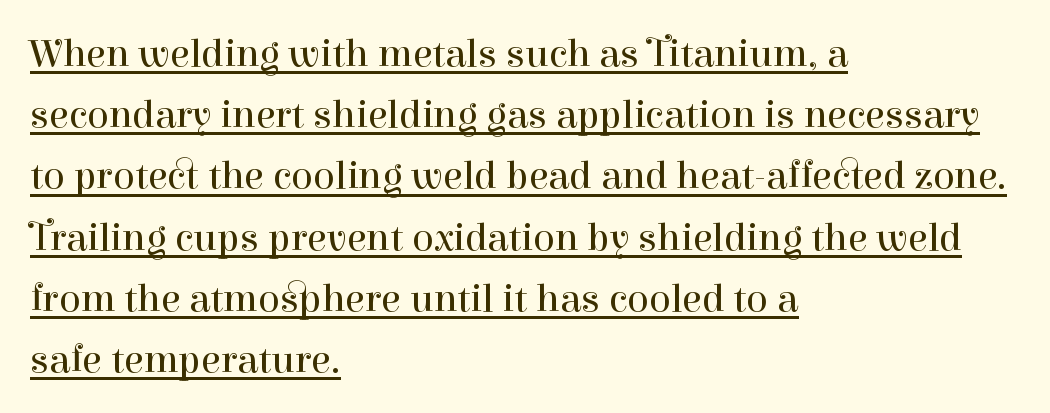
{"serif": "yes", "italic": "no", "bold": "no", "weight": "regular", "width": "normal", "stroke_contrast": "high", "x_height": "medium", "monospaced": "no", "underline": "yes", "align": "left", "line_spacing": "normal", "line_spacing_ratio": 1.53, "letter_spacing": "normal", "letter_spacing_em": 0.0, "glyph_px": 40}
